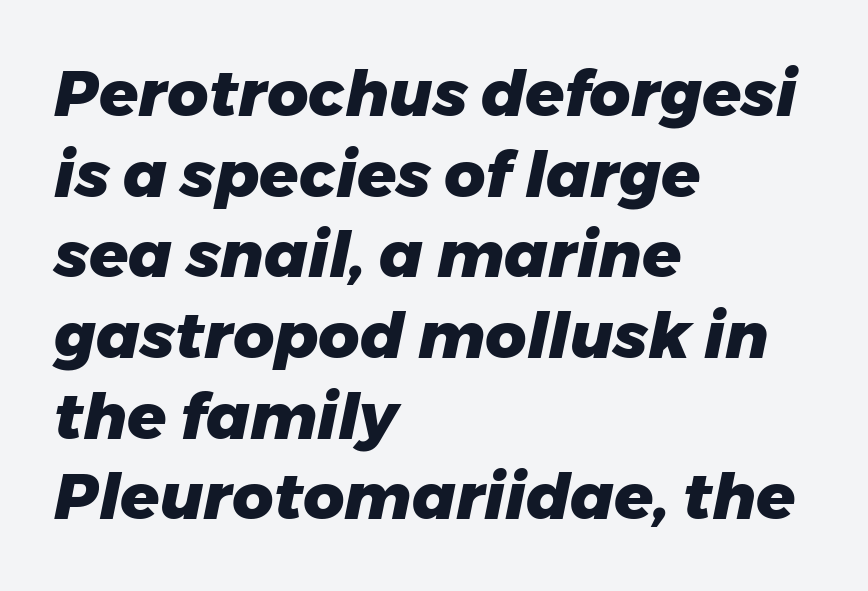
Q: Is the text bold? A: Yes.
Q: Is the text italic (slanted)? A: Yes, it leans right by about 11 degrees.
Q: Is the text underlined? A: No.
Q: How is the paragraph aligned? A: Left-aligned.
Q: Is the spacing between letters normal or unusually wide? A: Normal.
Q: Is the spacing between lines tight, normal or loose? A: Normal.
Q: Width (condensed, normal, or wide)? A: Normal.
Q: Stroke contrast? A: Low.
Q: x-height? A: Medium.
Q: Monospaced? A: No.
